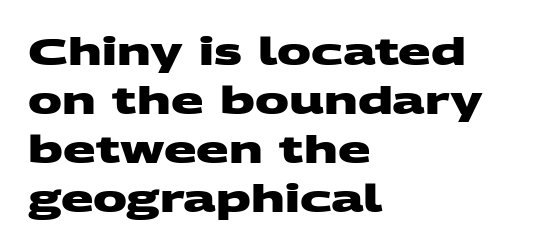
{"serif": "no", "bold": "yes", "weight": "heavy", "width": "wide", "stroke_contrast": "medium", "x_height": "large", "monospaced": "no", "underline": "no", "align": "left", "line_spacing": "normal", "line_spacing_ratio": 1.29, "letter_spacing": "normal", "letter_spacing_em": 0.0, "glyph_px": 38}
